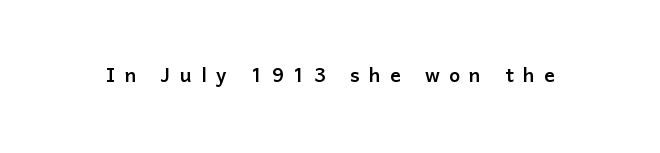
Q: Is the text italic (slanted)? A: No, it is upright.
Q: Is the text underlined? A: No.
Q: Is the spacing between letters normal or unusually wide? A: Unusually wide.
